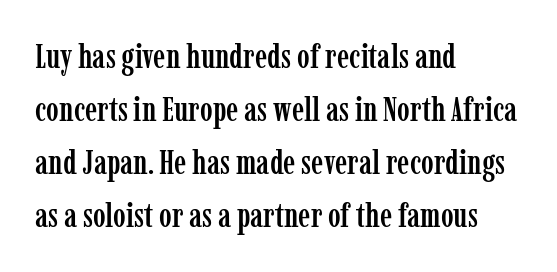
{"serif": "yes", "italic": "no", "width": "condensed", "stroke_contrast": "low", "x_height": "medium", "monospaced": "no", "underline": "no", "align": "left", "line_spacing": "normal", "line_spacing_ratio": 1.56, "letter_spacing": "normal", "letter_spacing_em": 0.0, "glyph_px": 34}
